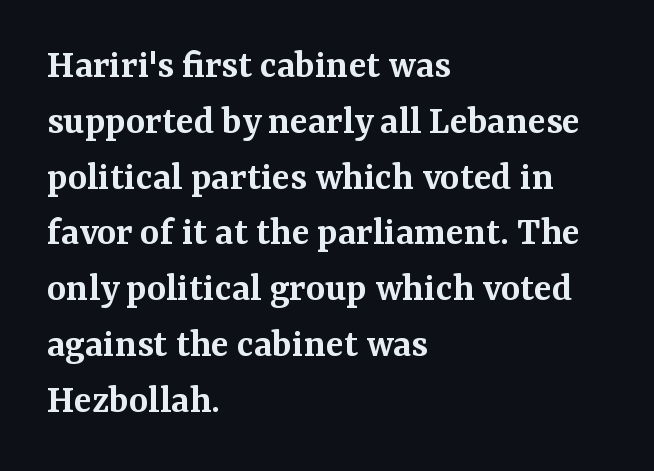
Horizontally, the lines are justified to the leading edge only. Glance below the letters and you will spot only blank space. The letters stand straight up with perfectly vertical stems. Stroke terminals: seriffed. If you measured baseline to baseline, you'd find a middling distance. The face used here is proportionally spaced, like ordinary book or web type.
